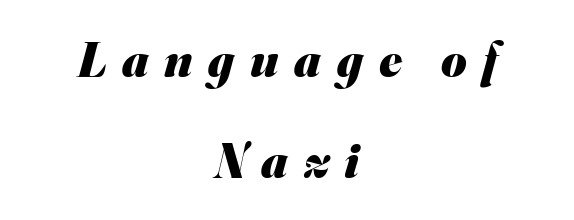
Q: Is the text bold? A: Yes.
Q: Is the typeface a serif or a sans-serif typeface? A: Sans-serif.
Q: Is the text underlined? A: No.
Q: How is the paragraph aligned? A: Centered.
Q: Is the spacing between letters normal or unusually wide? A: Unusually wide.
Q: Is the spacing between lines tight, normal or loose? A: Loose.
Q: Width (condensed, normal, or wide)? A: Normal.
Q: Stroke contrast? A: Medium.
Q: x-height? A: Small.
Q: Monospaced? A: No.
